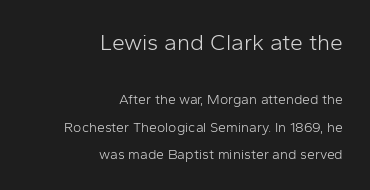
Q: Is the text bold? A: No.
Q: Is the text italic (slanted)? A: No, it is upright.
Q: Is the text underlined? A: No.
Q: How is the paragraph aligned? A: Right-aligned.
Q: Is the spacing between letters normal or unusually wide? A: Normal.
Q: Is the spacing between lines tight, normal or loose? A: Loose.
Q: Which block of text is set in a larger size, the first (top) or the second (bottom)? A: The first (top) one.
